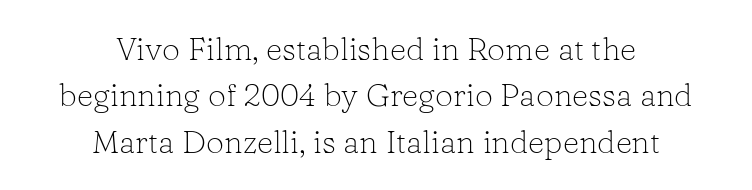
Is this a sans? No — the strokes have serifs. Each line is balanced around a shared central axis. Letters rest on an invisible, unmarked baseline. Default kerning and tracking; the words read as compact shapes. Vertical strokes here are truly vertical.
